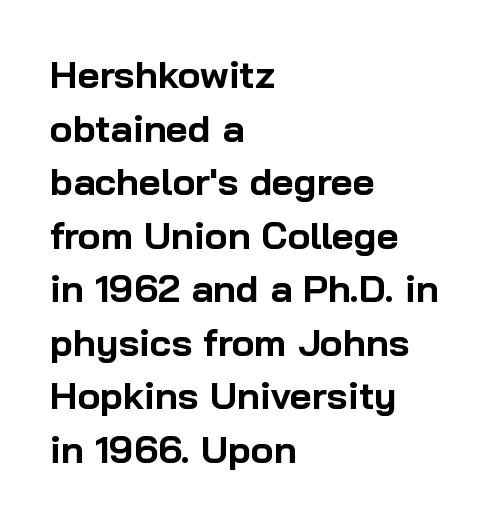
{"serif": "no", "italic": "no", "bold": "yes", "weight": "bold", "width": "normal", "stroke_contrast": "low", "x_height": "medium", "monospaced": "no", "underline": "no", "align": "left", "line_spacing": "normal", "line_spacing_ratio": 1.41, "letter_spacing": "normal", "letter_spacing_em": 0.0, "glyph_px": 38}
